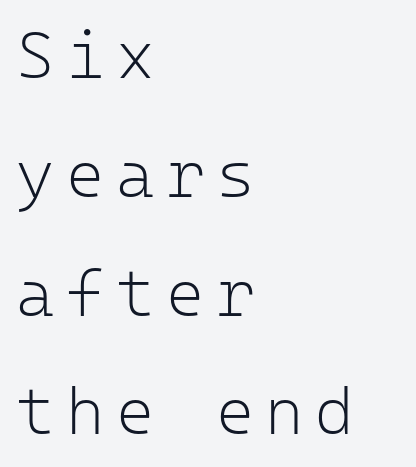
The image shows 66 px light sans-serif type, upright, monospaced; set left-aligned, line spacing 1.8x, not underlined; low stroke contrast and a medium x-height.
